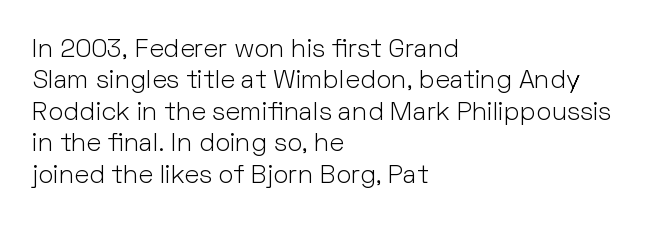
The image shows 26 px text type, upright; set left-aligned, line spacing 1.21x, normal letter spacing, not underlined.
